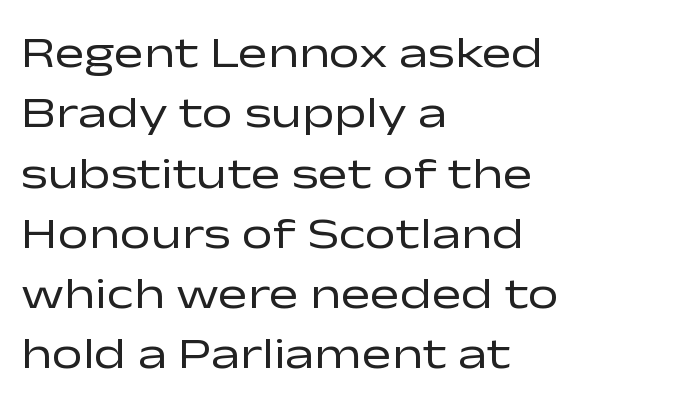
Q: Is the text bold? A: No.
Q: Is the text italic (slanted)? A: No, it is upright.
Q: Is the typeface a serif or a sans-serif typeface? A: Sans-serif.
Q: Is the text underlined? A: No.
Q: How is the paragraph aligned? A: Left-aligned.
Q: Is the spacing between letters normal or unusually wide? A: Normal.
Q: Is the spacing between lines tight, normal or loose? A: Normal.
Q: Width (condensed, normal, or wide)? A: Wide.
Q: Stroke contrast? A: Low.
Q: x-height? A: Medium.
Q: Monospaced? A: No.
